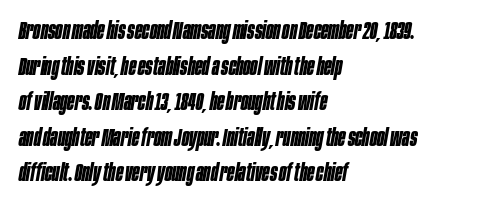
Q: Is the text bold? A: Yes.
Q: Is the text italic (slanted)? A: Yes, it leans right by about 10 degrees.
Q: Is the text underlined? A: No.
Q: How is the paragraph aligned? A: Left-aligned.
Q: Is the spacing between letters normal or unusually wide? A: Normal.
Q: Is the spacing between lines tight, normal or loose? A: Normal.
